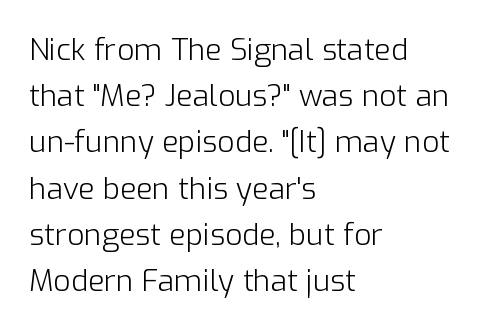
{"serif": "no", "italic": "no", "bold": "no", "weight": "light", "width": "normal", "stroke_contrast": "low", "x_height": "medium", "monospaced": "no", "underline": "no", "align": "left", "line_spacing": "normal", "line_spacing_ratio": 1.54, "letter_spacing": "normal", "letter_spacing_em": 0.0, "glyph_px": 30}
